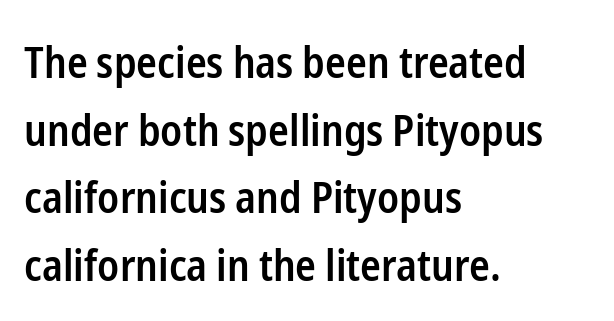
Q: Is the text bold? A: Semi-bold.
Q: Is the text italic (slanted)? A: No, it is upright.
Q: Is the typeface a serif or a sans-serif typeface? A: Sans-serif.
Q: Is the text underlined? A: No.
Q: How is the paragraph aligned? A: Left-aligned.
Q: Is the spacing between letters normal or unusually wide? A: Normal.
Q: Is the spacing between lines tight, normal or loose? A: Normal.
Q: Width (condensed, normal, or wide)? A: Condensed.
Q: Stroke contrast? A: Low.
Q: x-height? A: Medium.
Q: Monospaced? A: No.
